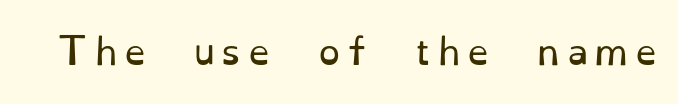
The face used here is proportionally spaced, like ordinary book or web type. The characters are drawn with everyday or finer stroke widths. Rule under the text: the space is simply empty. Is there any slant? The stems are plumb.
